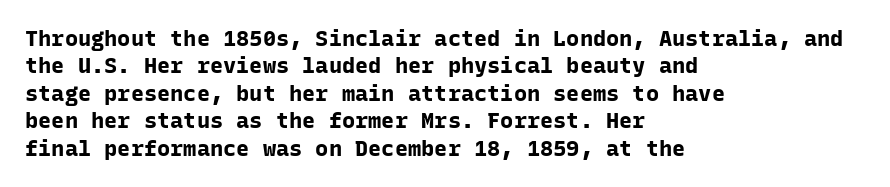
{"italic": "no", "bold": "yes", "underline": "no", "align": "left", "line_spacing": "normal", "line_spacing_ratio": 1.25, "letter_spacing": "normal", "letter_spacing_em": 0.0, "glyph_px": 22}
